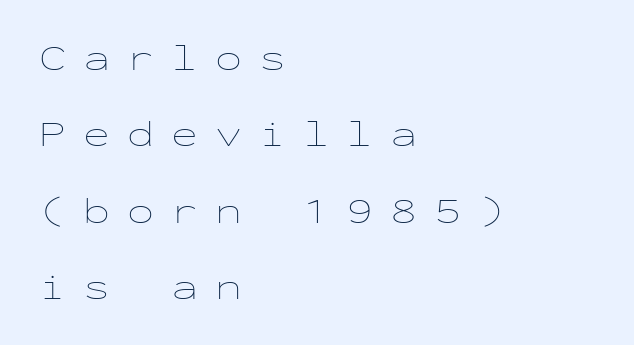
{"italic": "no", "bold": "no", "weight": "thin", "width": "wide", "stroke_contrast": "low", "x_height": "medium", "monospaced": "yes", "underline": "no", "align": "left", "line_spacing": "loose", "line_spacing_ratio": 2.12, "letter_spacing": "wide", "letter_spacing_em": 0.47, "glyph_px": 36}
